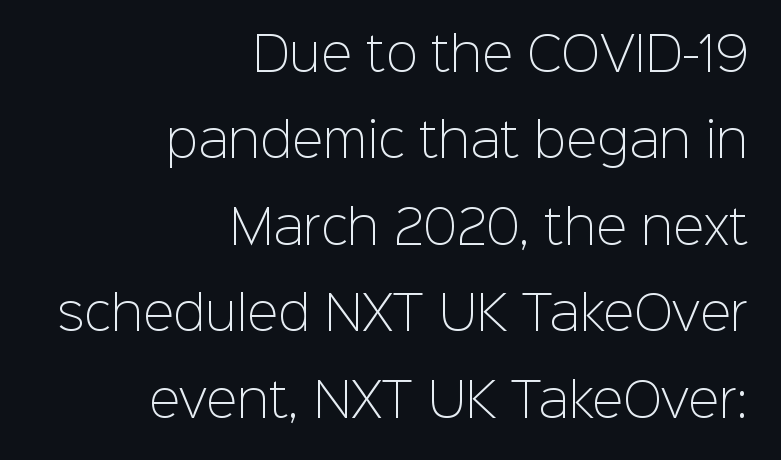
Q: Is the text bold? A: No.
Q: Is the text italic (slanted)? A: No, it is upright.
Q: Is the typeface a serif or a sans-serif typeface? A: Sans-serif.
Q: Is the text underlined? A: No.
Q: How is the paragraph aligned? A: Right-aligned.
Q: Is the spacing between letters normal or unusually wide? A: Normal.
Q: Width (condensed, normal, or wide)? A: Normal.
Q: Stroke contrast? A: Low.
Q: x-height? A: Medium.
Q: Monospaced? A: No.
